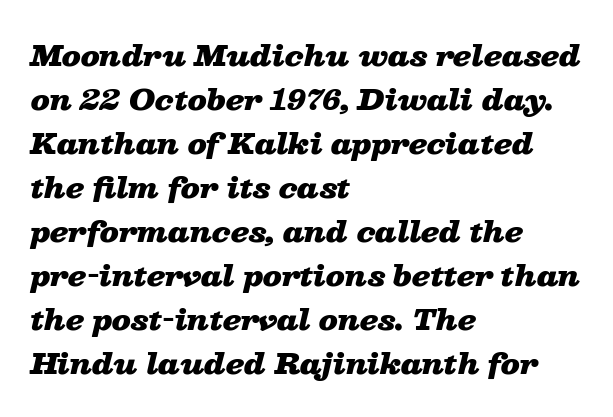
Q: Is the text bold? A: Yes.
Q: Is the text italic (slanted)? A: Yes, it leans right by about 13 degrees.
Q: Is the text underlined? A: No.
Q: How is the paragraph aligned? A: Left-aligned.
Q: Is the spacing between letters normal or unusually wide? A: Normal.
Q: Is the spacing between lines tight, normal or loose? A: Normal.
Q: Width (condensed, normal, or wide)? A: Wide.
Q: Stroke contrast? A: Low.
Q: x-height? A: Medium.
Q: Monospaced? A: No.
